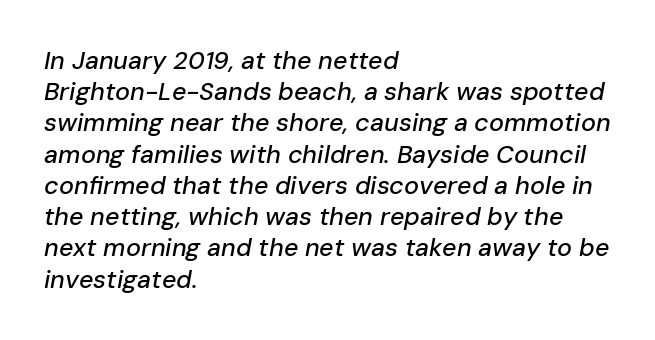
The passage shown is not underscored anywhere. Regular leading. One-word summary of the alignment: left. These lines were composed using italics.
